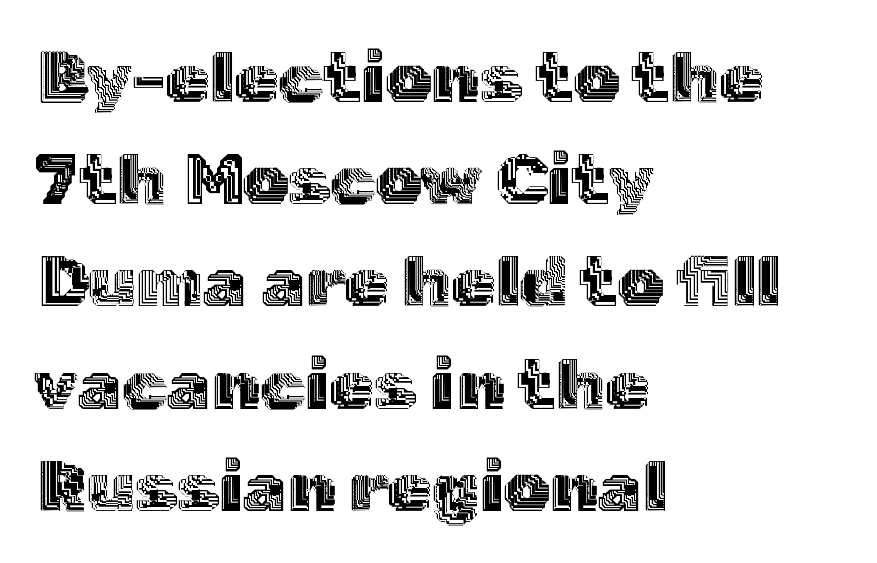
{"italic": "no", "width": "normal", "x_height": "medium", "monospaced": "no", "underline": "no", "align": "left", "line_spacing": "normal", "line_spacing_ratio": 1.42, "letter_spacing": "normal", "letter_spacing_em": 0.0, "glyph_px": 72}
